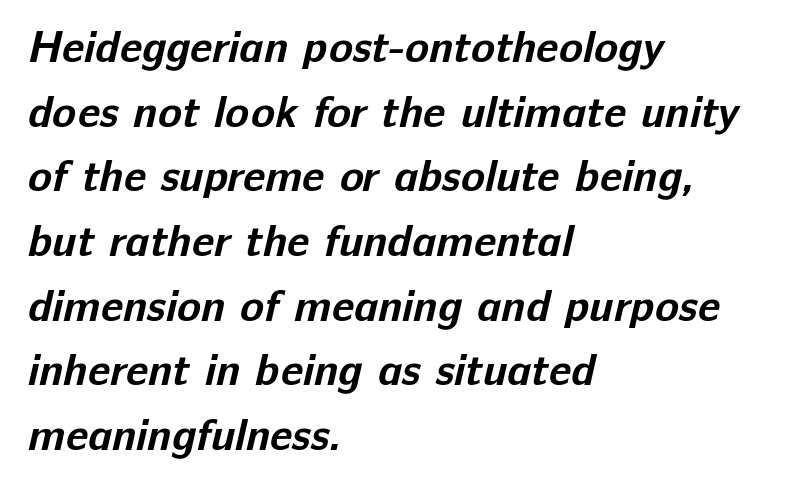
The image shows 44 px bold sans-serif type; set left-aligned, normal line spacing (1.47x), normal letter spacing, not underlined; low stroke contrast and a medium x-height.
